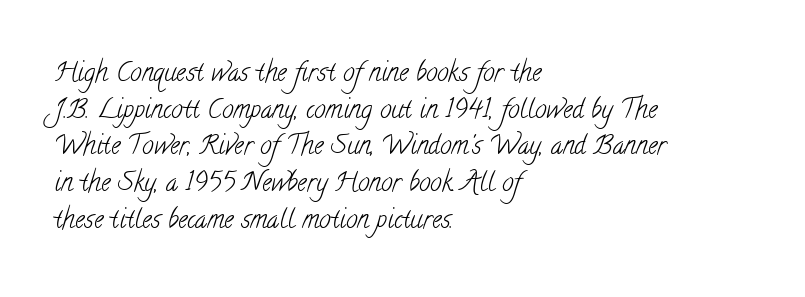
The image shows 26 px text type; set left-aligned, normal line spacing (1.41x), normal letter spacing, not underlined.
